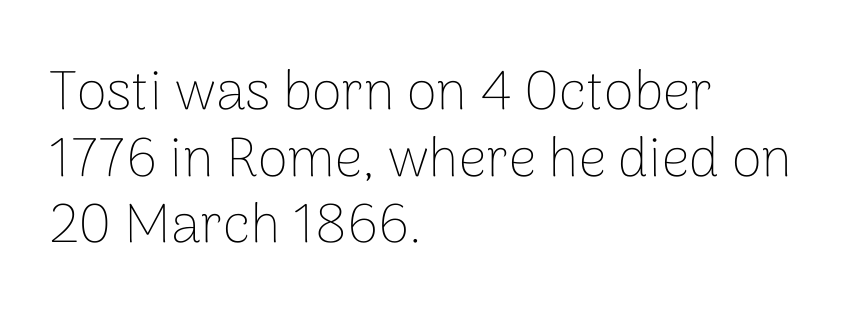
{"serif": "no", "italic": "no", "bold": "no", "weight": "thin", "width": "normal", "stroke_contrast": "low", "x_height": "medium", "monospaced": "no", "underline": "no", "align": "left", "line_spacing_ratio": 1.21, "letter_spacing": "normal", "letter_spacing_em": 0.0, "glyph_px": 55}
